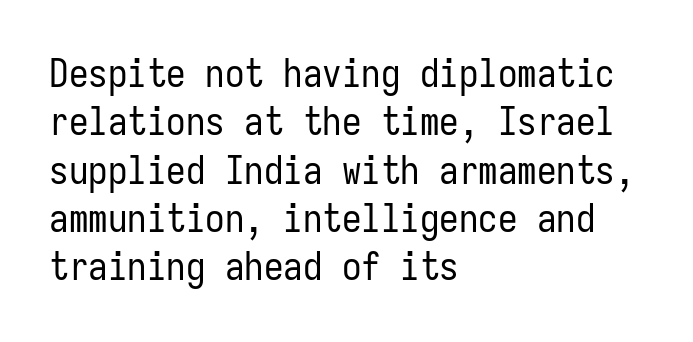
{"serif": "no", "italic": "no", "bold": "no", "weight": "regular", "width": "condensed", "stroke_contrast": "low", "x_height": "medium", "monospaced": "yes", "underline": "no", "align": "left", "line_spacing_ratio": 1.24, "letter_spacing": "normal", "letter_spacing_em": 0.0, "glyph_px": 39}
